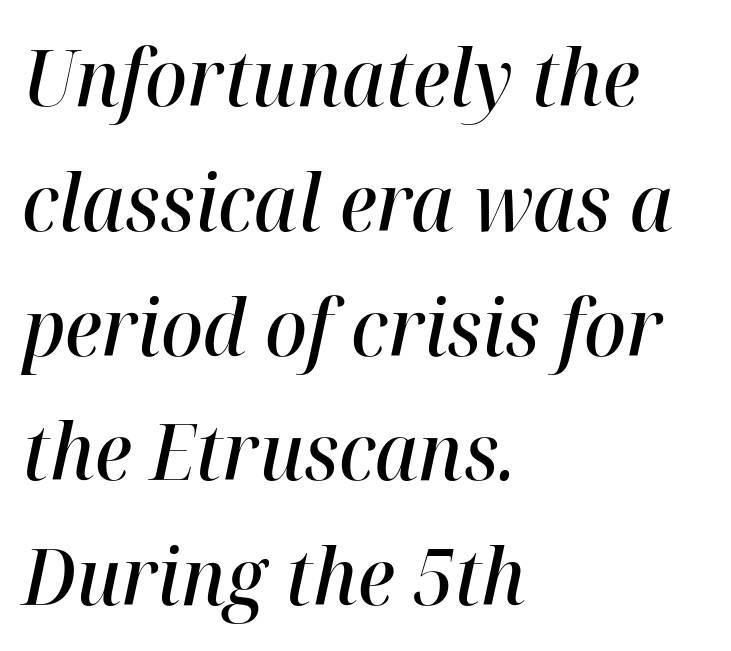
{"italic": "yes", "lean": "right", "slant_degrees": 12, "bold": "semi", "weight": "semibold", "width": "normal", "stroke_contrast": "high", "x_height": "medium", "monospaced": "no", "underline": "no", "align": "left", "line_spacing": "normal", "line_spacing_ratio": 1.6, "letter_spacing": "normal", "letter_spacing_em": 0.0, "glyph_px": 78}
